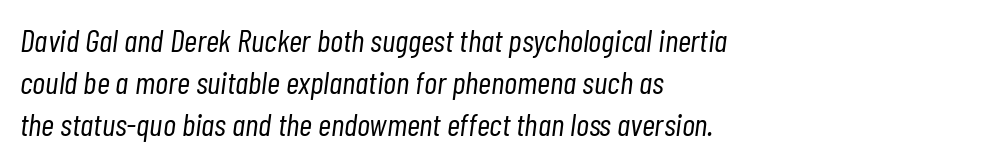
Ink coverage per letter is moderate at most. Evenly set lines give the paragraph a standard silhouette. This sample has the flowing, uneven cadence of proportional lettering. The passage shown leans; its letterforms are oblique.
